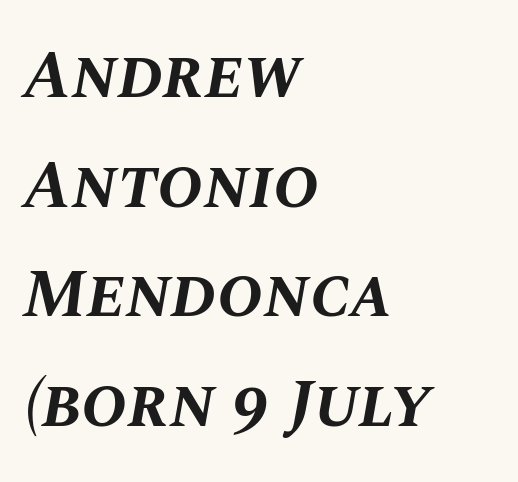
The setting favours the left margin, as ordinary paragraphs usually do. Summary of vertical rhythm: regular, with standard interline spacing. The typesetting leans heavy: a genuine bold. Is this a fixed-width face? No — the glyphs have proportional, varying widths. Just letters on the line, the space beneath them empty. The font's italic variant was chosen for this text.
